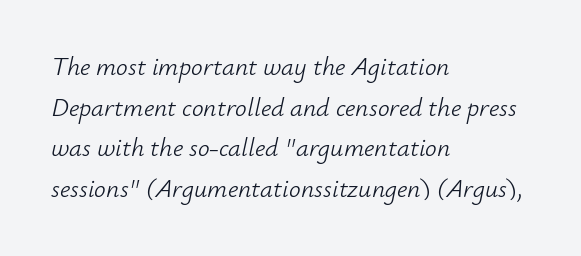
{"italic": "yes", "lean": "right", "slant_degrees": 12, "bold": "no", "underline": "no", "align": "left", "line_spacing": "normal", "line_spacing_ratio": 1.56, "letter_spacing": "normal", "letter_spacing_em": 0.0, "glyph_px": 26}
